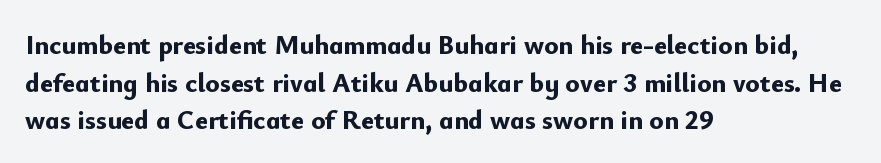
Its strokes are broad and dark, the hallmark of bold type. The letterforms sit shoulder to shoulder at normal distance. Horizontal alignment here is leftward, the default for most running prose. Each new line begins a customary step beneath the previous one. Has an underline been added? It has not. Characters remain perfectly vertical along every line.
